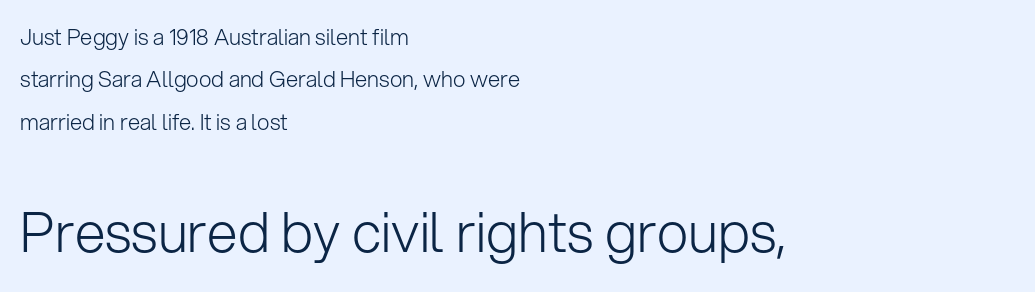
The type family on display is of the sans-serif kind. Visually the block forms a straight wall on the left and a jagged coastline on the right. The face used here is proportionally spaced, like ordinary book or web type. Here the second block reads like a headline and the first like body copy. On a weight scale, this lands at 450 or below.
